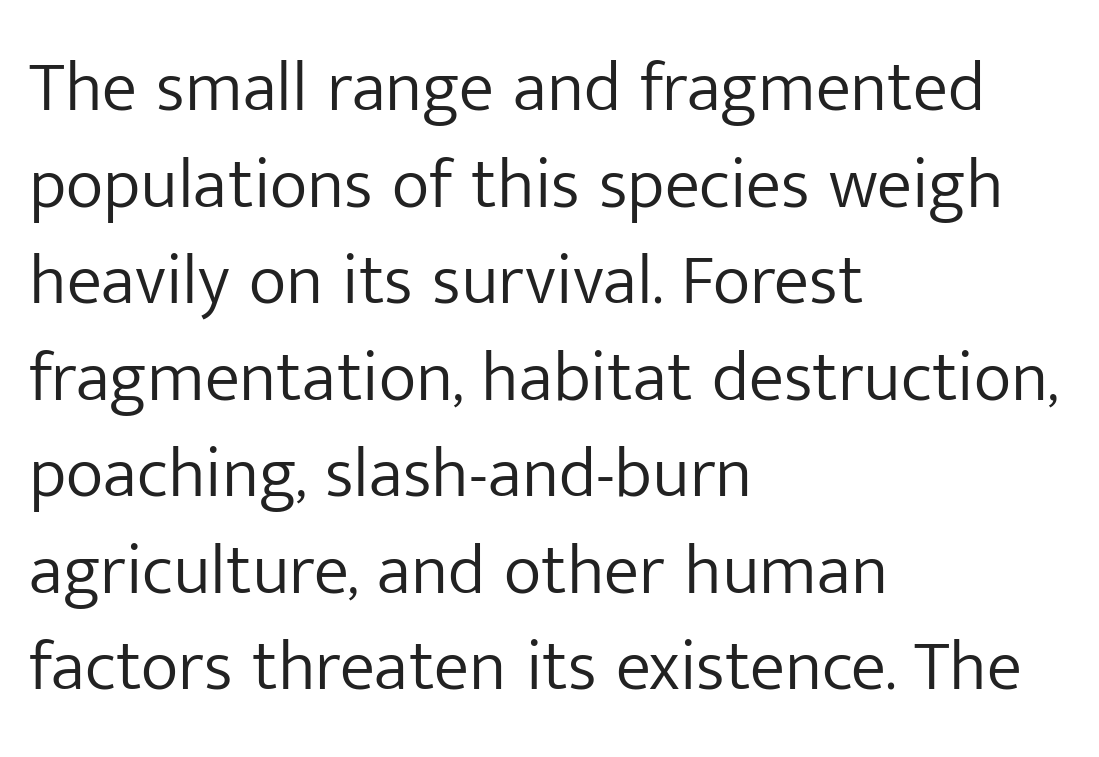
{"serif": "no", "italic": "no", "bold": "no", "weight": "light", "width": "normal", "stroke_contrast": "low", "x_height": "medium", "monospaced": "no", "underline": "no", "align": "left", "line_spacing": "normal", "line_spacing_ratio": 1.36, "letter_spacing": "normal", "letter_spacing_em": 0.0, "glyph_px": 71}
